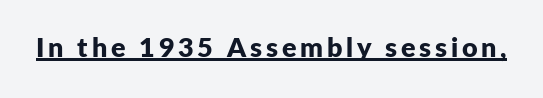
This is heavy type, rendered in bold. Tall strokes in this sample are plumb rather than angled. The lettering is marked with a stroke running underneath it.
